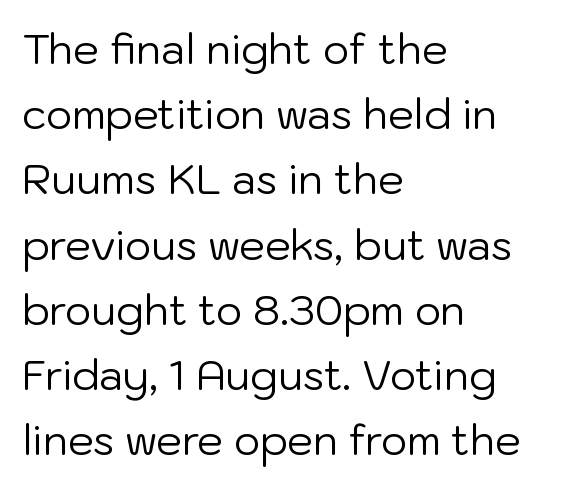
The image shows 41 px regular-weight sans-serif type, upright; set left-aligned, normal line spacing (1.59x), normal letter spacing, not underlined; low stroke contrast and a medium x-height.
